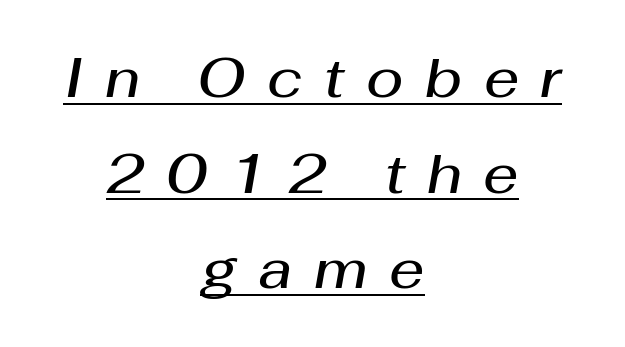
The passage shown leans; its letterforms are oblique. Bold? Not quite — semibold, heavier than regular but stopping short. In CSS terms this would be text-align: center. Someone cranked the tracking dial way up on this one. Glance below the letters and you will spot a drawn line.
